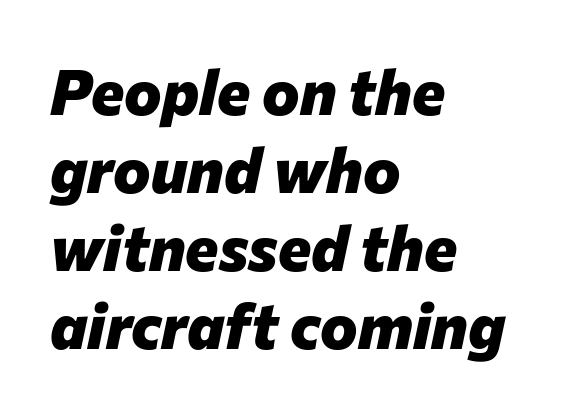
{"italic": "yes", "lean": "right", "slant_degrees": 12, "bold": "yes", "weight": "heavy", "width": "normal", "stroke_contrast": "low", "x_height": "medium", "monospaced": "no", "underline": "no", "align": "left", "line_spacing_ratio": 1.24, "letter_spacing": "normal", "letter_spacing_em": 0.0, "glyph_px": 63}
